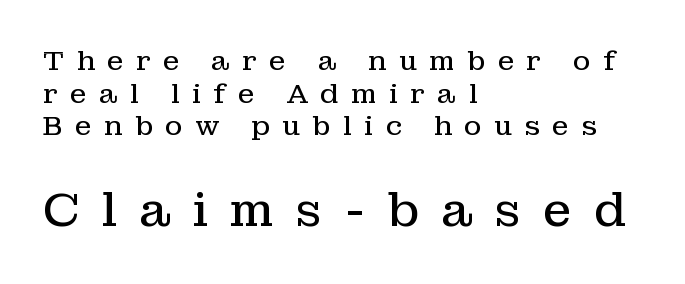
{"serif": "yes", "italic": "no", "bold": "no", "weight": "regular", "width": "normal", "stroke_contrast": "low", "x_height": "medium", "monospaced": "no", "underline": "no", "align": "left", "line_spacing_ratio": 1.21, "letter_spacing": "wide", "letter_spacing_em": 0.45, "larger_block": "second", "size_ratio": 1.74, "glyph_px": 47}
